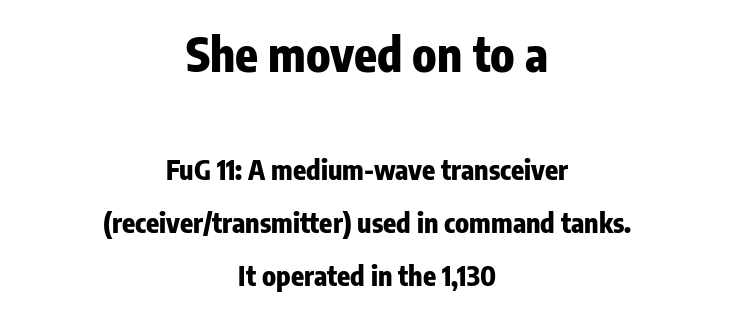
The passage shown is typeset with a sans-serif family. You could fit nearly another row in the gap between these rows. Nope, not italic — everything's standing straight. Stroke thickness is high; the sample reads as a true bold. Is the block centered? Yes — each line is placed symmetrically about the middle. Caption: upper text group enlarged, lower text group reduced.
